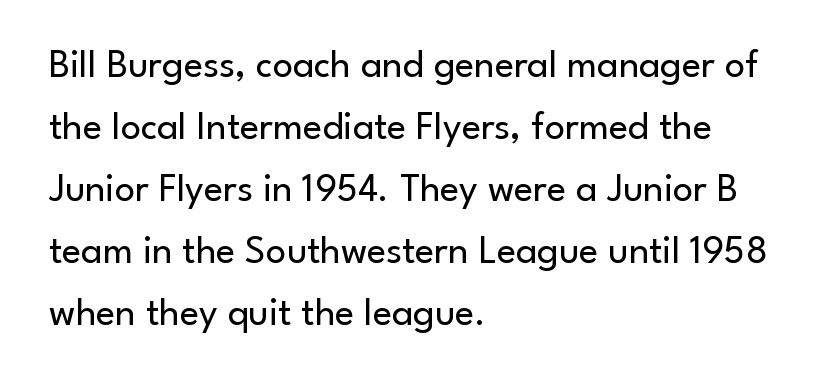
A classic flush-left, rag-right setting is used for this passage. Honestly, the letter spacing is just normal — you wouldn't notice it. If you drew a line through each stem, it would be perfectly vertical. Here the designer chose a conventional face with non-uniform glyph widths.
